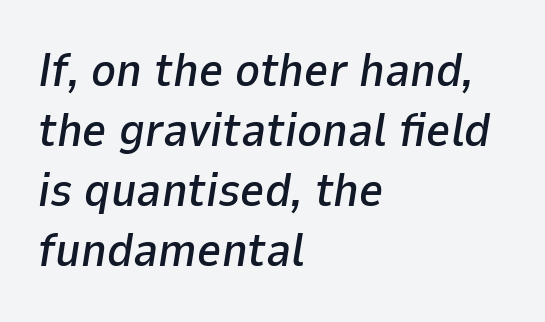
Q: Is the text italic (slanted)? A: Yes, it leans right by about 9 degrees.
Q: Is the text underlined? A: No.
Q: How is the paragraph aligned? A: Left-aligned.
Q: Is the spacing between letters normal or unusually wide? A: Normal.
Q: Is the spacing between lines tight, normal or loose? A: Normal.
Q: Width (condensed, normal, or wide)? A: Normal.
Q: Stroke contrast? A: Low.
Q: x-height? A: Medium.
Q: Monospaced? A: No.
